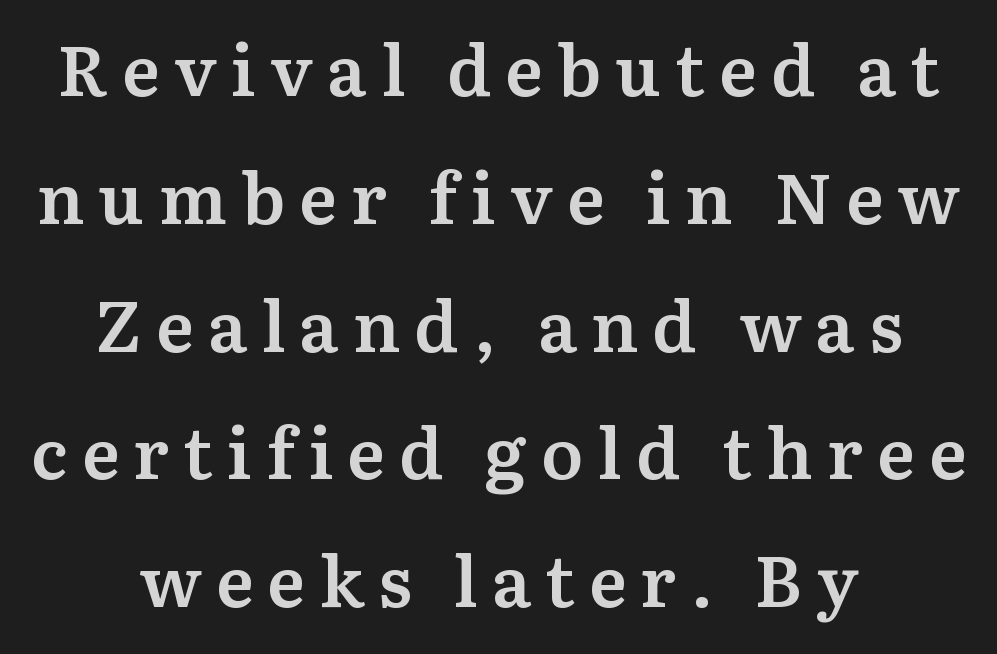
{"serif": "yes", "italic": "no", "bold": "semi", "weight": "semibold", "width": "normal", "stroke_contrast": "medium", "x_height": "medium", "monospaced": "no", "underline": "no", "align": "center", "line_spacing_ratio": 1.8, "letter_spacing": "wide", "letter_spacing_em": 0.2, "glyph_px": 71}
